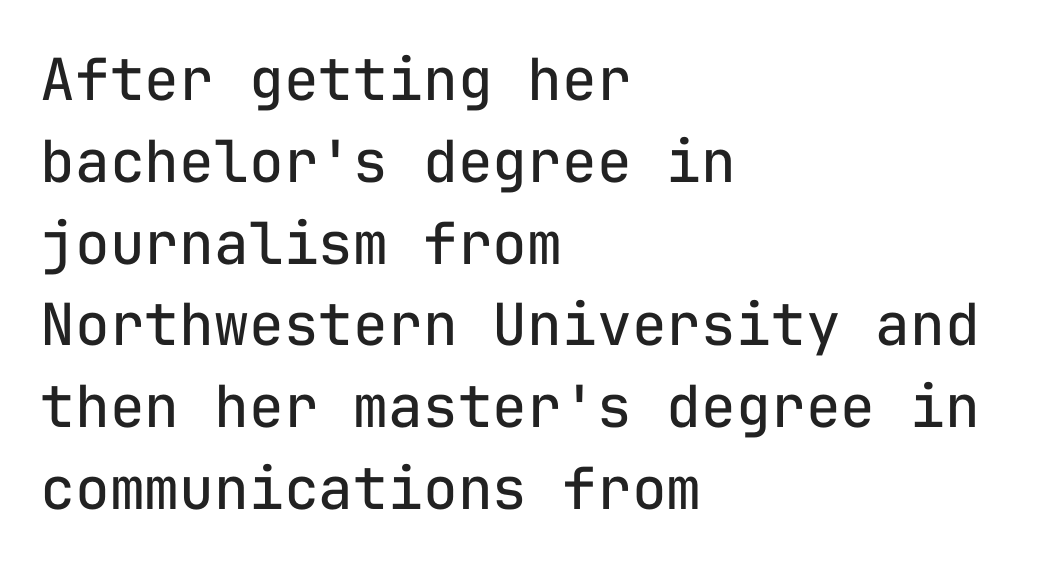
{"serif": "no", "italic": "no", "bold": "no", "weight": "regular", "width": "normal", "stroke_contrast": "low", "x_height": "medium", "monospaced": "yes", "underline": "no", "align": "left", "line_spacing": "normal", "line_spacing_ratio": 1.41, "letter_spacing": "normal", "letter_spacing_em": 0.0, "glyph_px": 58}
